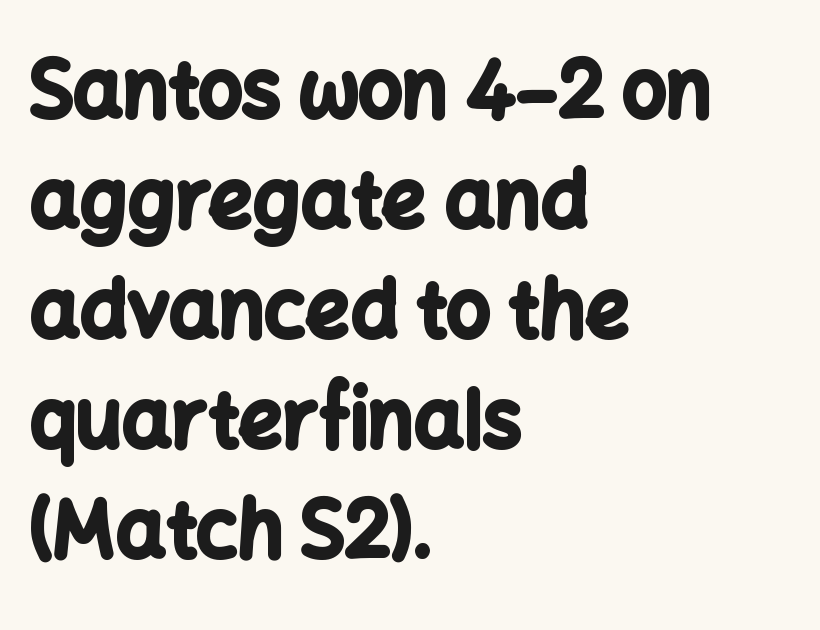
The image shows 78 px bold sans-serif type, upright; set left-aligned, normal line spacing (1.41x), normal letter spacing, not underlined; low stroke contrast and a medium x-height.
